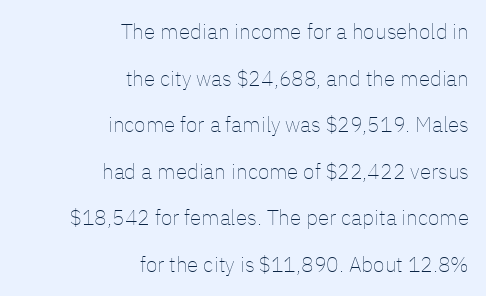
Ascenders rise straight up at ninety degrees. The words here are not underlined. Notice the wide empty band between every row — that's loose leading. The letterforms sit at book weight or below.
